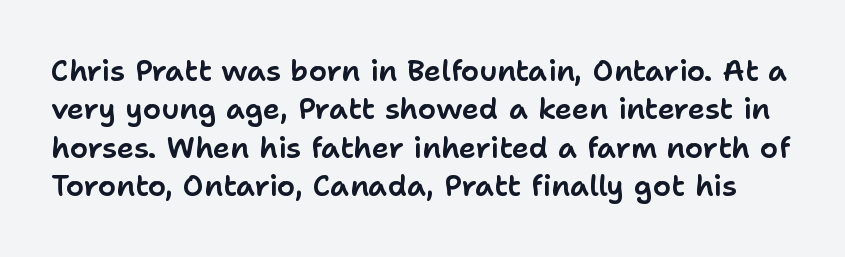
The image shows 29 px sans-serif type, upright; set normal line spacing (1.32x), normal letter spacing, not underlined; low stroke contrast and a medium x-height.
